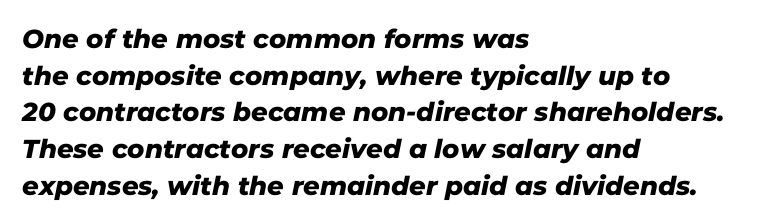
The image shows 26 px text type; set left-aligned, normal line spacing (1.41x), normal letter spacing, not underlined.
